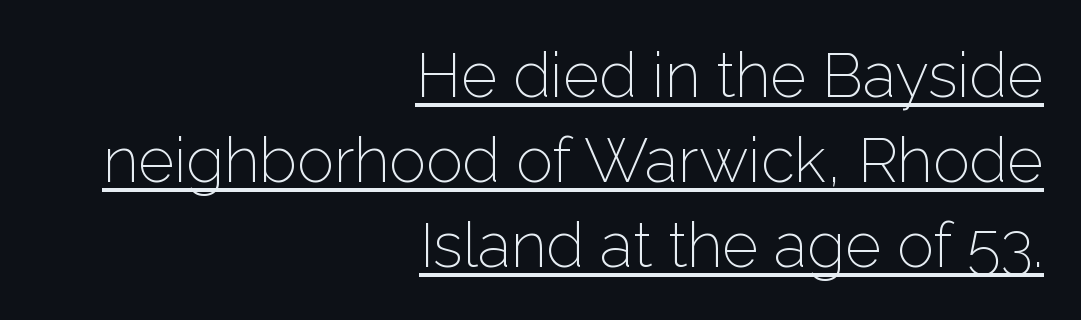
Q: Is the text bold? A: No.
Q: Is the text italic (slanted)? A: No, it is upright.
Q: Is the typeface a serif or a sans-serif typeface? A: Sans-serif.
Q: Is the text underlined? A: Yes.
Q: How is the paragraph aligned? A: Right-aligned.
Q: Is the spacing between letters normal or unusually wide? A: Normal.
Q: Is the spacing between lines tight, normal or loose? A: Normal.
Q: Width (condensed, normal, or wide)? A: Normal.
Q: Stroke contrast? A: Low.
Q: x-height? A: Medium.
Q: Monospaced? A: No.
